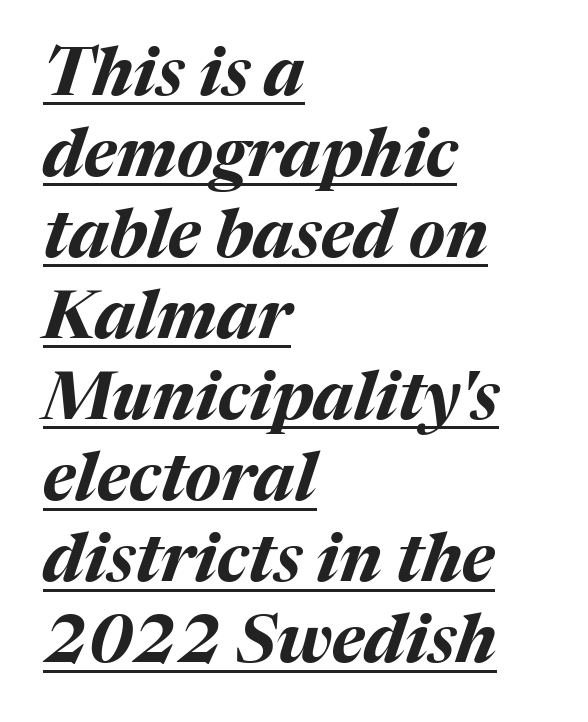
The image shows 67 px bold type, italic (leaning right); set left-aligned, line spacing 1.21x, normal letter spacing, underlined; medium stroke contrast and a medium x-height.
